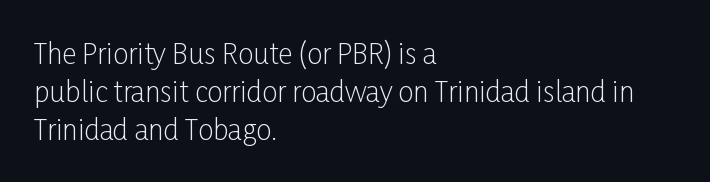
The image shows 28 px light, condensed sans-serif type, upright; set left-aligned, normal line spacing (1.35x), normal letter spacing, not underlined; low stroke contrast and a medium x-height.
